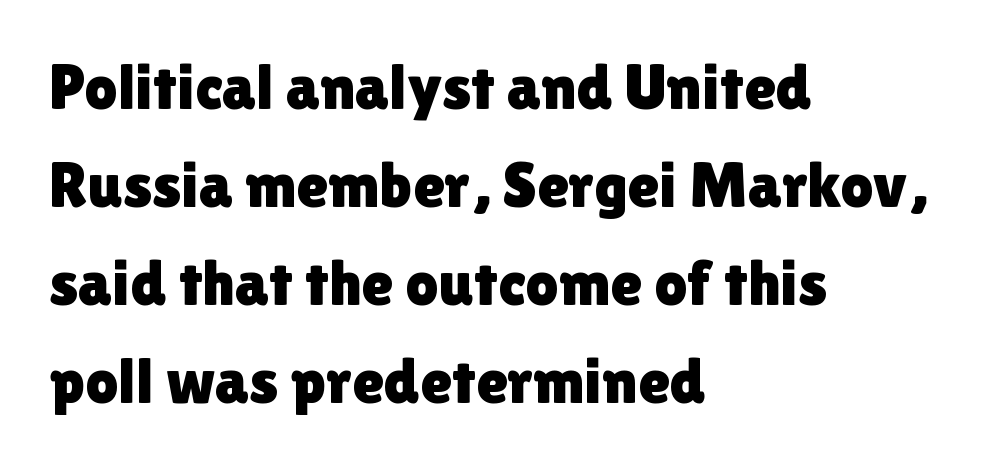
All the whitespace from short lines collects on the right. You could not count columns in this text — the font is proportionally spaced. Nope, no serifs anywhere on these letters. Every stem runs plumb, perpendicular to the baseline. Underlining? Definitely not there. Line spacing here is normal.
